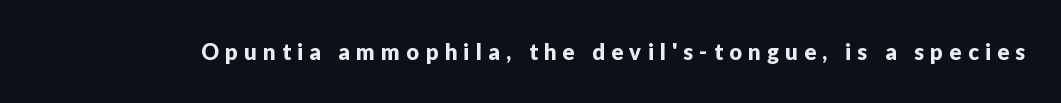
Q: Is the text italic (slanted)? A: No, it is upright.
Q: Is the text underlined? A: No.
Q: Is the spacing between letters normal or unusually wide? A: Unusually wide.
